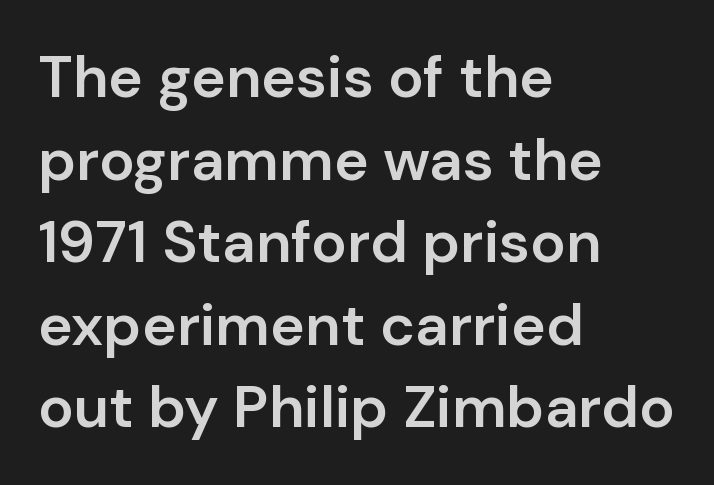
{"serif": "no", "italic": "no", "bold": "semi", "weight": "semibold", "width": "normal", "stroke_contrast": "low", "x_height": "medium", "monospaced": "no", "underline": "no", "align": "left", "line_spacing": "normal", "line_spacing_ratio": 1.4, "letter_spacing": "normal", "letter_spacing_em": 0.0, "glyph_px": 59}
